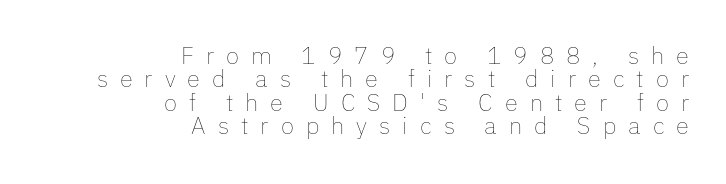
Q: Is the text bold? A: No.
Q: Is the text italic (slanted)? A: No, it is upright.
Q: Is the text underlined? A: No.
Q: How is the paragraph aligned? A: Right-aligned.
Q: Is the spacing between letters normal or unusually wide? A: Unusually wide.
Q: Is the spacing between lines tight, normal or loose? A: Tight.
